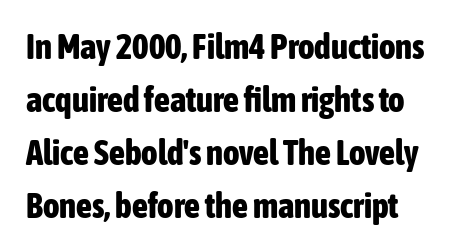
Do the characters align in a grid? No, the font is proportional. The letterforms sit shoulder to shoulder at normal distance. Nothing sits at the stroke ends, so this counts as sans-serif. Honestly, there is no underline to notice here at all.
